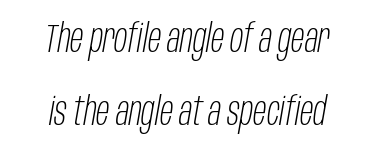
The image shows 39 px light, condensed type, italic (leaning right); set line spacing 1.87x, normal letter spacing, not underlined; low stroke contrast and a large x-height.
